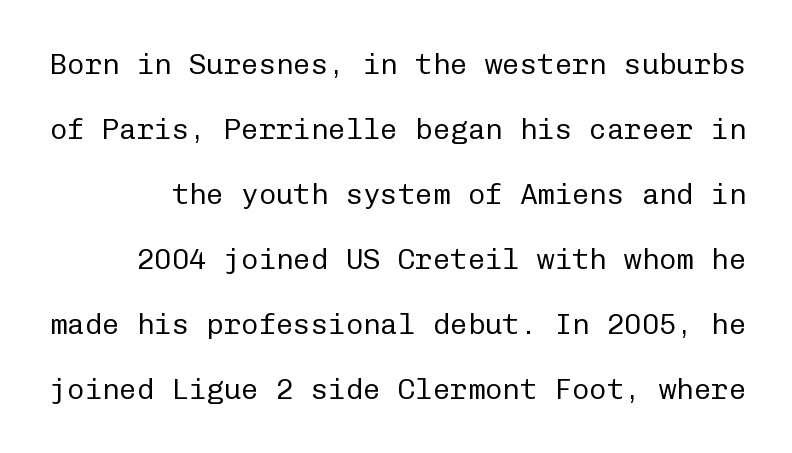
Q: Is the text bold? A: No.
Q: Is the text italic (slanted)? A: No, it is upright.
Q: Is the typeface a serif or a sans-serif typeface? A: Sans-serif.
Q: Is the text underlined? A: No.
Q: Is the spacing between letters normal or unusually wide? A: Normal.
Q: Is the spacing between lines tight, normal or loose? A: Loose.
Q: Width (condensed, normal, or wide)? A: Normal.
Q: Stroke contrast? A: Low.
Q: x-height? A: Medium.
Q: Monospaced? A: Yes.
